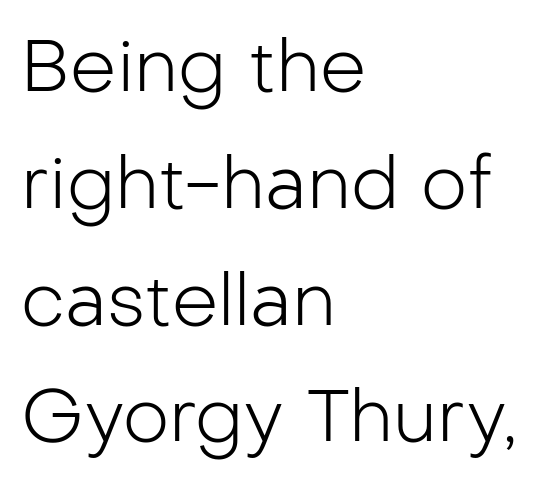
All the whitespace from short lines collects on the right. The font sits on the lighter half of the weight spectrum, regular included. No extra tracking has been applied to these lines. I'd call this a sans setting — the letters go barefoot. If you drew a line through each stem, it would be perfectly vertical. Spacing verdict: proportional, widths tailored to each character.
